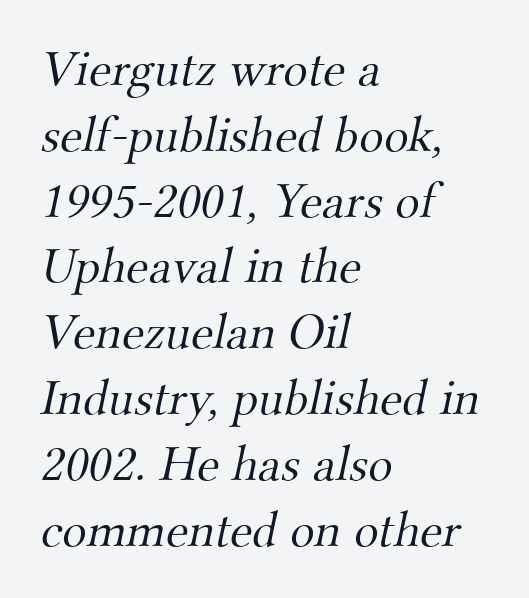
Serif or sans? Serif — the stroke terminals have little feet. This sample has the flowing, uneven cadence of proportional lettering. In CSS terms this would be text-align: left. A light-to-regular cut is what we see here. Has an underline been added? It has not.
